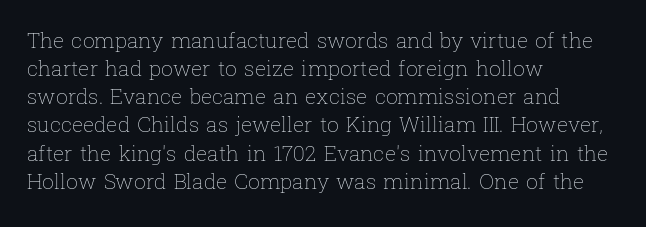
Visually the block forms a straight wall on the left and a jagged coastline on the right. Style check: upright. Bold? No — there's no thickening of the strokes. Notice how descenders clear the ascenders below comfortably — that's standard leading. Each word holds together tightly as a unit, with standard inter-letter gaps.
